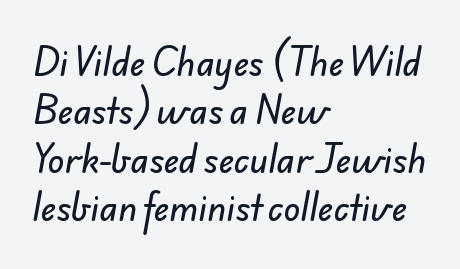
The image shows 34 px sans-serif type; set left-aligned, normal line spacing (1.42x), normal letter spacing, not underlined; low stroke contrast and a small x-height.
